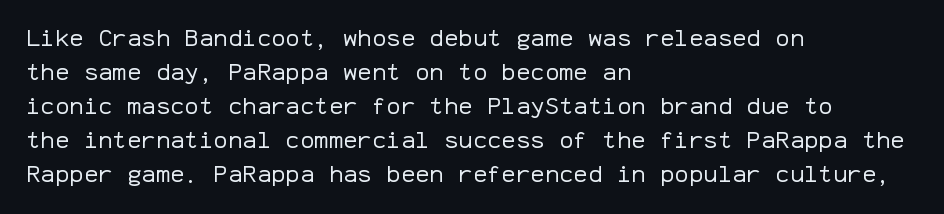
{"italic": "no", "bold": "no", "underline": "no", "align": "left", "line_spacing": "normal", "line_spacing_ratio": 1.42, "letter_spacing": "normal", "letter_spacing_em": 0.0, "glyph_px": 24}
